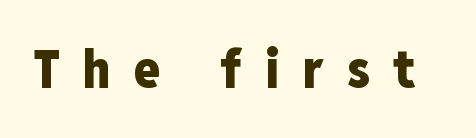
These lines were composed using upright roman letters. Look at the tracking — it's clearly loosened, letters drifting apart. Honestly, there is no underline to notice here at all. Here the designer chose a conventional face with non-uniform glyph widths.
